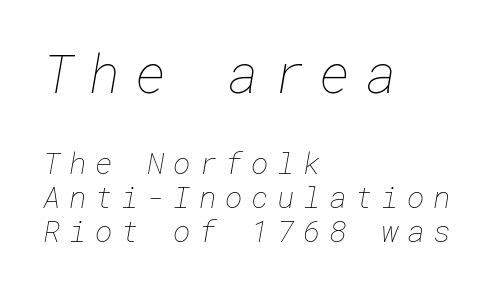
These lines have a slow, spaced-out rhythm from letter to letter. A typesetter would call this leading minimal, almost set solid. Descender tails drop into unmarked territory. The paragraph shown leans on its left margin. Here the first block reads like a headline and the second like body copy.
